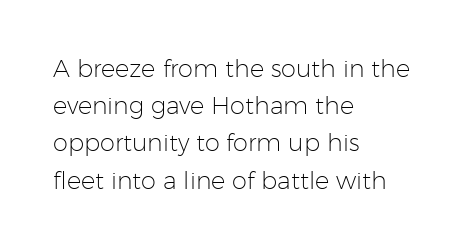
Q: Is the text bold? A: No.
Q: Is the text italic (slanted)? A: No, it is upright.
Q: Is the text underlined? A: No.
Q: How is the paragraph aligned? A: Left-aligned.
Q: Is the spacing between letters normal or unusually wide? A: Normal.
Q: Is the spacing between lines tight, normal or loose? A: Normal.
